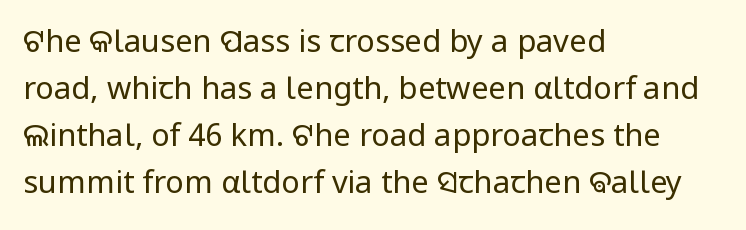
Proportional: the letters do not fall into vertical columns. The space directly below the letters is spotless. Does the type have serifs? No, each stem ends abruptly. The letterforms sit at book weight or below.
